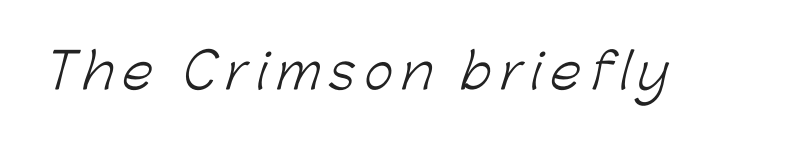
Stems and bowls with no extra thickness — not bold. The passage shown is typed in a proportional face where columns would drift. Plain, unruled lines of type. The glyphs in this specimen are sans serif.
